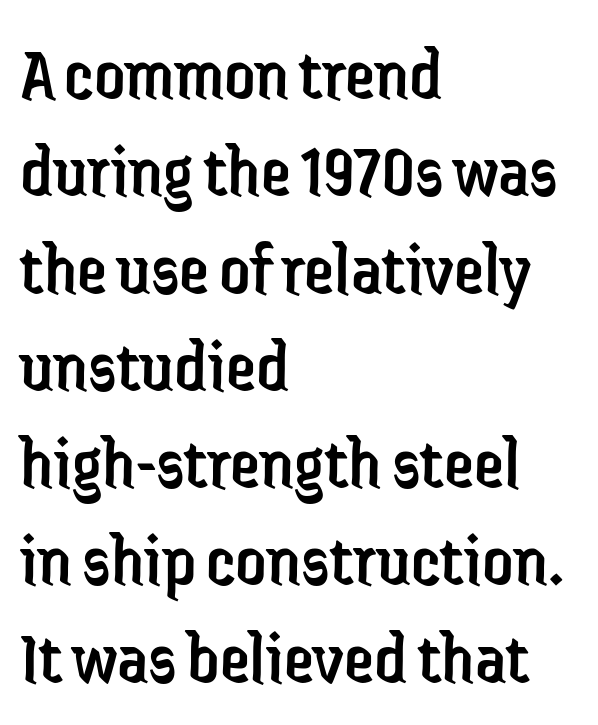
Q: Is the text bold? A: No.
Q: Is the text italic (slanted)? A: No, it is upright.
Q: Is the typeface a serif or a sans-serif typeface? A: Sans-serif.
Q: Is the text underlined? A: No.
Q: How is the paragraph aligned? A: Left-aligned.
Q: Is the spacing between letters normal or unusually wide? A: Normal.
Q: Is the spacing between lines tight, normal or loose? A: Normal.
Q: Width (condensed, normal, or wide)? A: Condensed.
Q: Stroke contrast? A: Low.
Q: x-height? A: Medium.
Q: Monospaced? A: No.
